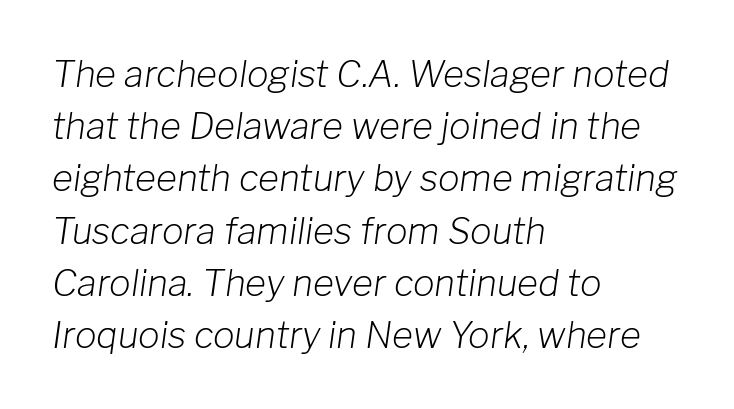
The passage shown is not underscored anywhere. The type is set solid horizontally, with unmodified tracking. The passage shown is typed in a proportional face where columns would drift. The passage shown leans; its letterforms are oblique. How would I describe the line gaps? Plain and ordinary. A classic flush-left, rag-right setting is used for this passage.
